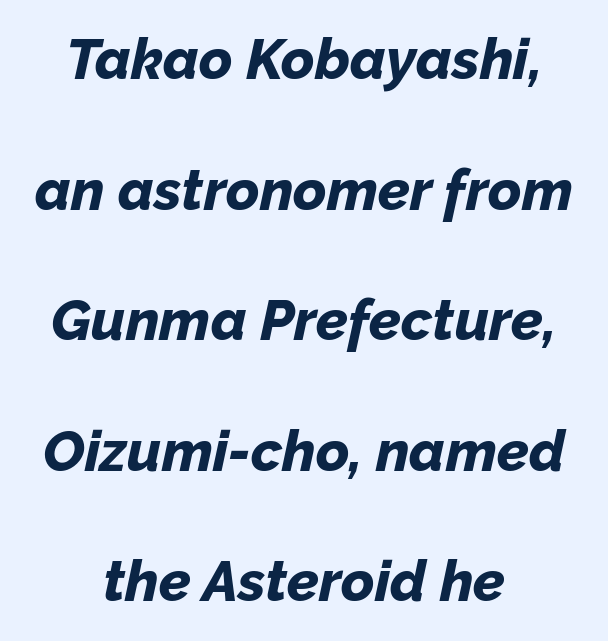
Q: Is the text bold? A: Yes.
Q: Is the text italic (slanted)? A: Yes, it leans right by about 12 degrees.
Q: Is the text underlined? A: No.
Q: How is the paragraph aligned? A: Centered.
Q: Is the spacing between letters normal or unusually wide? A: Normal.
Q: Is the spacing between lines tight, normal or loose? A: Loose.
Q: Width (condensed, normal, or wide)? A: Normal.
Q: Stroke contrast? A: Low.
Q: x-height? A: Medium.
Q: Monospaced? A: No.
